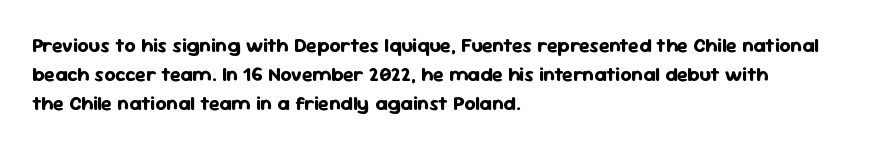
The image shows 20 px bold type, upright; set left-aligned, normal line spacing (1.45x), normal letter spacing, not underlined.
